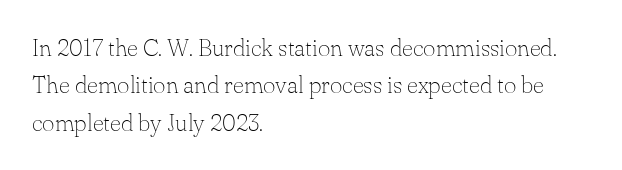
The image shows 24 px text type, upright; set left-aligned, normal line spacing (1.56x), normal letter spacing, not underlined.
